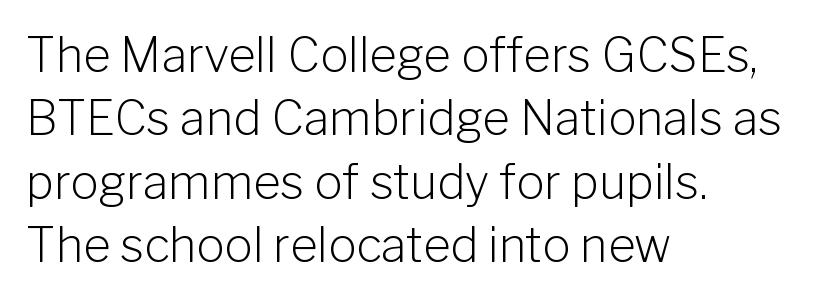
Is there much room between lines? A standard amount, neither cramped nor airy. Do the letters lean? They stand straight. This rendering leaves character spacing at its baseline value. Descenders hang freely into open space. The characters display no serif detailing; their extremities are plain.
